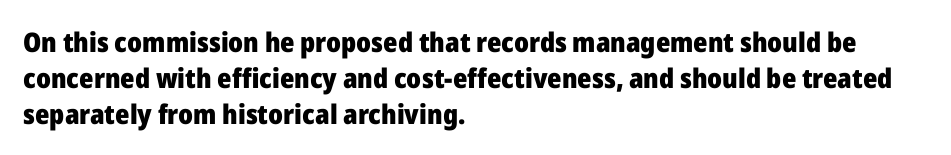
The image shows 27 px bold type, upright; set left-aligned, normal line spacing (1.33x), normal letter spacing, not underlined.
